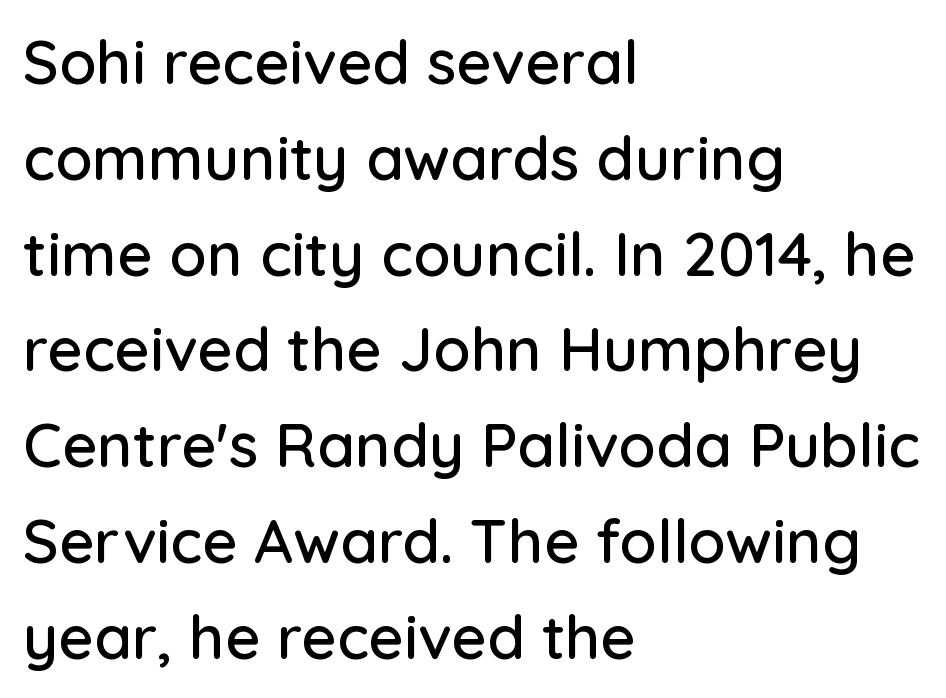
{"serif": "no", "italic": "no", "width": "normal", "stroke_contrast": "low", "x_height": "medium", "monospaced": "no", "underline": "no", "align": "left", "line_spacing": "normal", "line_spacing_ratio": 1.57, "letter_spacing": "normal", "letter_spacing_em": 0.0, "glyph_px": 61}
